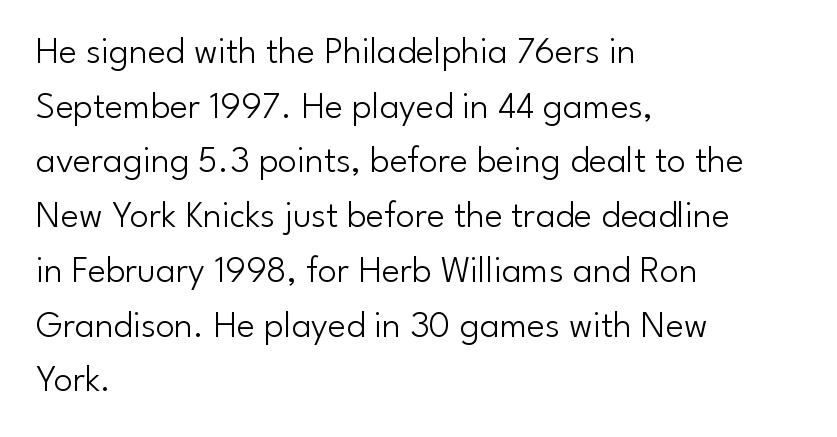
The image shows 38 px light sans-serif type, upright; set left-aligned, normal line spacing (1.44x), normal letter spacing, not underlined; low stroke contrast and a small x-height.
